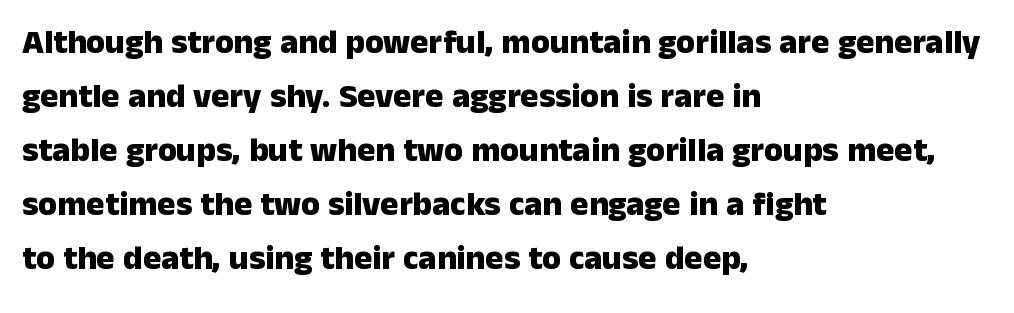
Q: Is the text bold? A: Yes.
Q: Is the text italic (slanted)? A: No, it is upright.
Q: Is the typeface a serif or a sans-serif typeface? A: Sans-serif.
Q: Is the text underlined? A: No.
Q: How is the paragraph aligned? A: Left-aligned.
Q: Is the spacing between letters normal or unusually wide? A: Normal.
Q: Is the spacing between lines tight, normal or loose? A: Normal.
Q: Width (condensed, normal, or wide)? A: Normal.
Q: Stroke contrast? A: Low.
Q: x-height? A: Medium.
Q: Monospaced? A: No.
